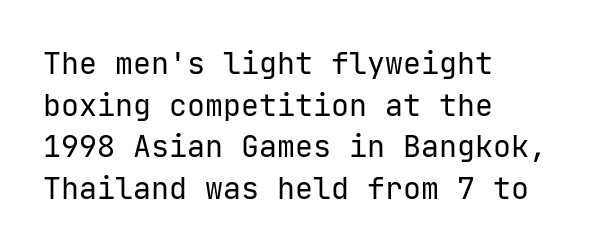
Q: Is the text bold? A: No.
Q: Is the text italic (slanted)? A: No, it is upright.
Q: Is the typeface a serif or a sans-serif typeface? A: Sans-serif.
Q: Is the text underlined? A: No.
Q: How is the paragraph aligned? A: Left-aligned.
Q: Is the spacing between letters normal or unusually wide? A: Normal.
Q: Is the spacing between lines tight, normal or loose? A: Normal.
Q: Width (condensed, normal, or wide)? A: Normal.
Q: Stroke contrast? A: Low.
Q: x-height? A: Medium.
